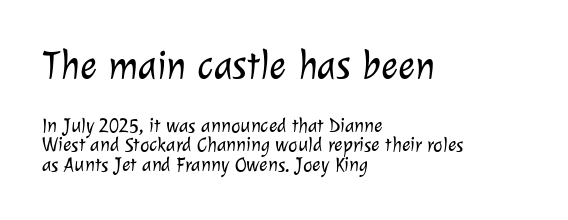
The image shows 40 px light sans-serif type; set left-aligned, tight line spacing (0.99x), normal letter spacing, not underlined; the first (top) block is 2.0x larger; low stroke contrast and a medium x-height.
